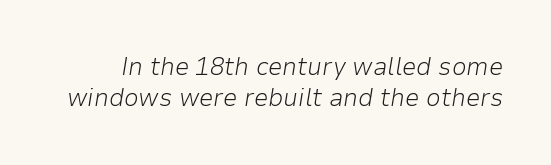
The image shows 26 px text type, italic (leaning right); set line spacing 1.21x, normal letter spacing, not underlined.
